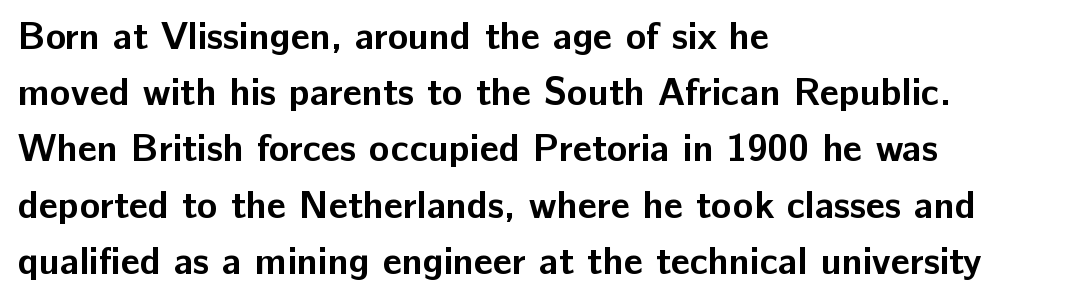
Honestly, the row spacing looks completely unremarkable. No feet cap the strokes, marking this as sans-serif type. Proportional: the letters do not fall into vertical columns. Just letters on the line, the space beneath them empty. The paragraph has a hard left edge and a soft right edge. Posture: straight, roman, zero tilt.
